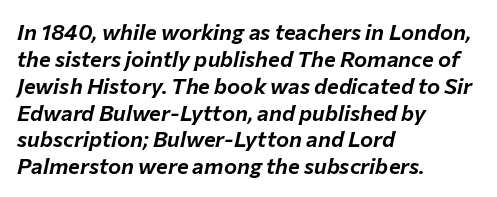
The image shows 22 px text type, italic (leaning right); set left-aligned, line spacing 1.22x, normal letter spacing, not underlined.
